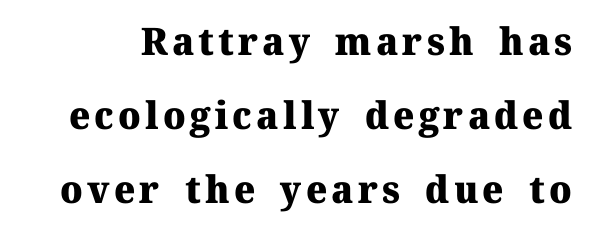
The image shows 38 px heavy serif type, upright; set loose line spacing (1.95x), not underlined; medium stroke contrast and a medium x-height.
